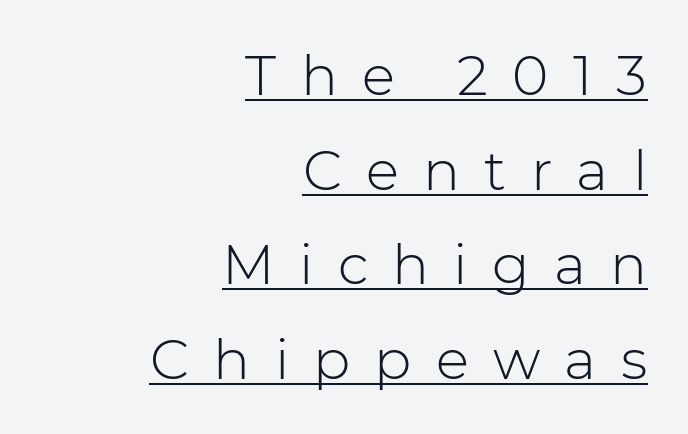
{"serif": "no", "italic": "no", "bold": "no", "weight": "light", "width": "normal", "stroke_contrast": "low", "x_height": "medium", "monospaced": "no", "underline": "yes", "align": "right", "line_spacing_ratio": 1.72, "letter_spacing": "wide", "letter_spacing_em": 0.44, "glyph_px": 55}
